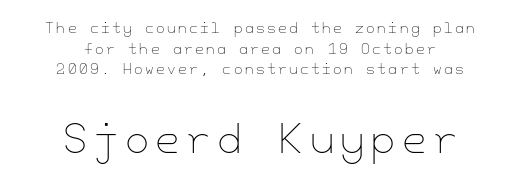
Q: Is the text bold? A: No.
Q: Is the text italic (slanted)? A: No, it is upright.
Q: Is the text underlined? A: No.
Q: How is the paragraph aligned? A: Centered.
Q: Is the spacing between lines tight, normal or loose? A: Normal.
Q: Which block of text is set in a larger size, the first (top) or the second (bottom)? A: The second (bottom) one.
Q: Width (condensed, normal, or wide)? A: Normal.
Q: Stroke contrast? A: Low.
Q: x-height? A: Small.
